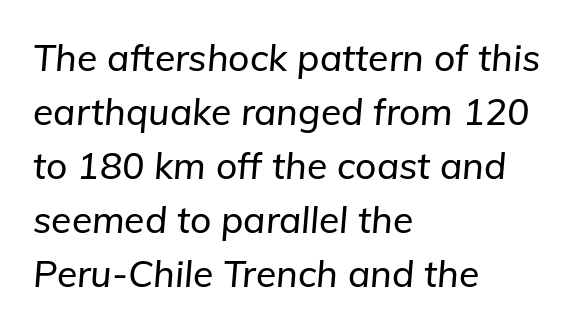
Q: Is the text italic (slanted)? A: Yes, it leans right by about 5 degrees.
Q: Is the text underlined? A: No.
Q: How is the paragraph aligned? A: Left-aligned.
Q: Is the spacing between letters normal or unusually wide? A: Normal.
Q: Is the spacing between lines tight, normal or loose? A: Normal.
Q: Width (condensed, normal, or wide)? A: Normal.
Q: Stroke contrast? A: Low.
Q: x-height? A: Medium.
Q: Monospaced? A: No.
